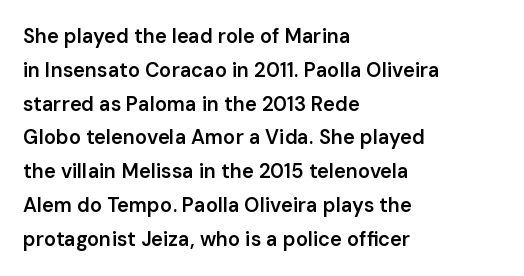
I'd describe the lettering as semibold — firm but not a full bold. Honestly, there is no underline to notice here at all. There is no visible air inserted between adjacent glyphs. This is the regular roman posture of the typeface. The leading is moderate, giving the passage an even texture. Reading down the block, your eye returns to a fixed left position each line.
